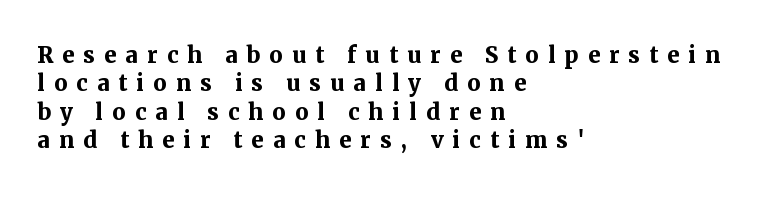
{"serif": "yes", "italic": "no", "bold": "yes", "weight": "semibold", "width": "normal", "stroke_contrast": "medium", "x_height": "medium", "monospaced": "no", "underline": "no", "align": "left", "line_spacing": "tight", "line_spacing_ratio": 0.95, "letter_spacing": "wide", "letter_spacing_em": 0.3, "glyph_px": 30}
